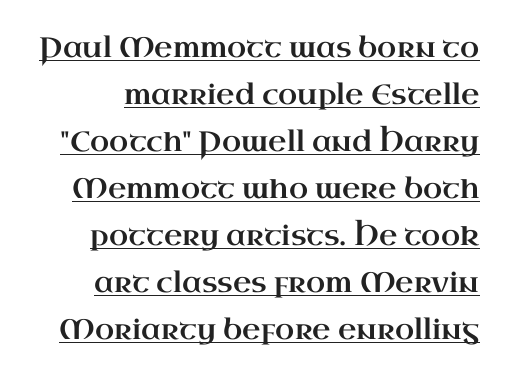
The letterforms sit shoulder to shoulder at normal distance. To sum up the face: it has serifs. What's the leading like? Ordinary, nothing unusual. The type sits square on the baseline with zero lean. You could not count columns in this text — the font is proportionally spaced. Notice how a bar underscores the lettering throughout.
